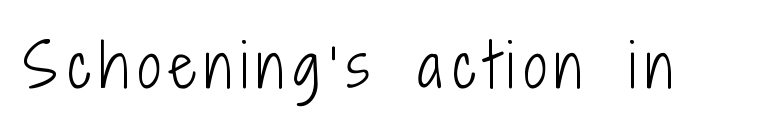
The image shows 58 px light, condensed sans-serif type, upright; set not underlined; low stroke contrast and a medium x-height.
